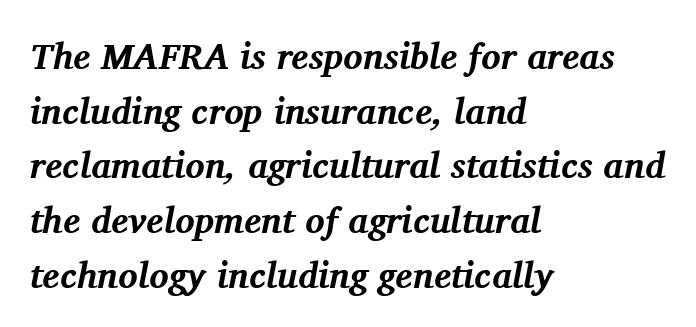
{"serif": "yes", "italic": "yes", "lean": "right", "slant_degrees": 11, "bold": "yes", "weight": "bold", "width": "normal", "stroke_contrast": "medium", "x_height": "medium", "monospaced": "no", "underline": "no", "align": "left", "line_spacing": "normal", "line_spacing_ratio": 1.52, "letter_spacing": "normal", "letter_spacing_em": 0.0, "glyph_px": 36}
